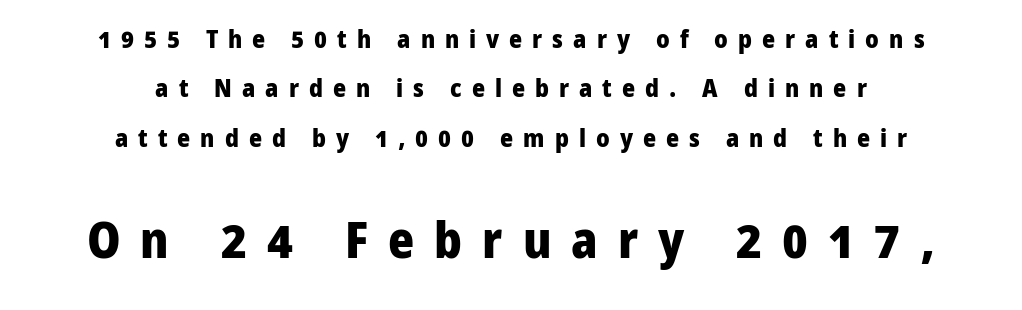
{"serif": "no", "italic": "no", "bold": "yes", "weight": "heavy", "width": "normal", "stroke_contrast": "low", "x_height": "medium", "monospaced": "no", "underline": "no", "align": "center", "line_spacing": "loose", "line_spacing_ratio": 1.98, "letter_spacing": "wide", "letter_spacing_em": 0.4, "larger_block": "second", "size_ratio": 2.0, "glyph_px": 50}
